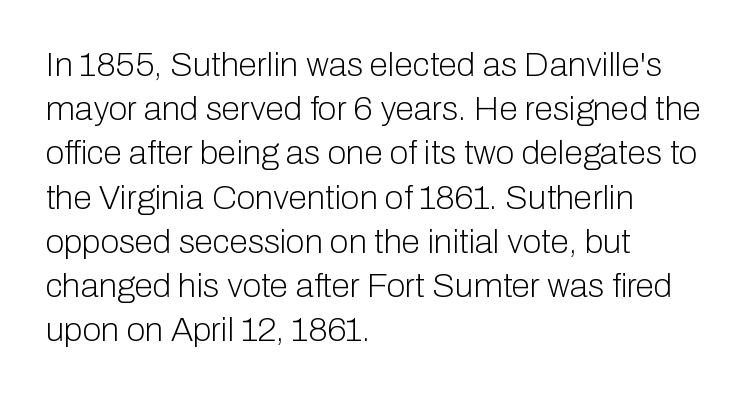
Q: Is the text bold? A: No.
Q: Is the text italic (slanted)? A: No, it is upright.
Q: Is the typeface a serif or a sans-serif typeface? A: Sans-serif.
Q: Is the text underlined? A: No.
Q: How is the paragraph aligned? A: Left-aligned.
Q: Is the spacing between letters normal or unusually wide? A: Normal.
Q: Is the spacing between lines tight, normal or loose? A: Normal.
Q: Width (condensed, normal, or wide)? A: Normal.
Q: Stroke contrast? A: Low.
Q: x-height? A: Medium.
Q: Monospaced? A: No.
